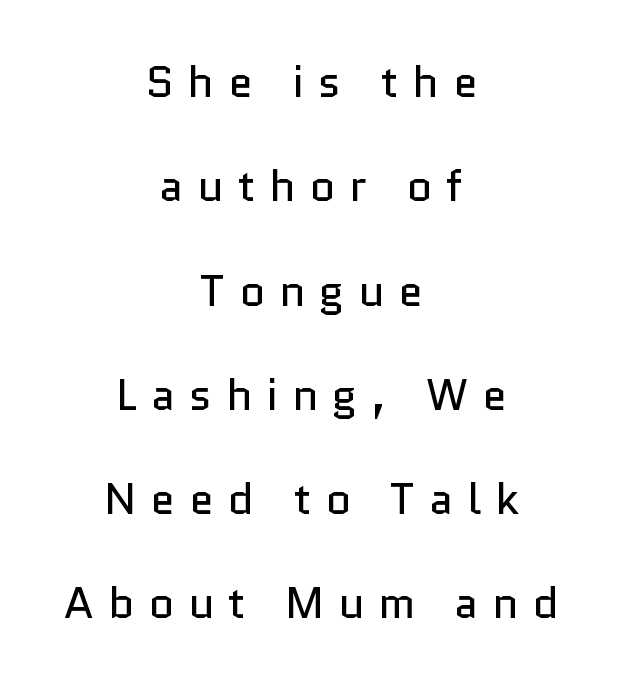
Q: Is the text bold? A: No.
Q: Is the text italic (slanted)? A: No, it is upright.
Q: Is the typeface a serif or a sans-serif typeface? A: Sans-serif.
Q: Is the text underlined? A: No.
Q: How is the paragraph aligned? A: Centered.
Q: Is the spacing between letters normal or unusually wide? A: Unusually wide.
Q: Is the spacing between lines tight, normal or loose? A: Loose.
Q: Width (condensed, normal, or wide)? A: Normal.
Q: Stroke contrast? A: Low.
Q: x-height? A: Medium.
Q: Monospaced? A: No.
